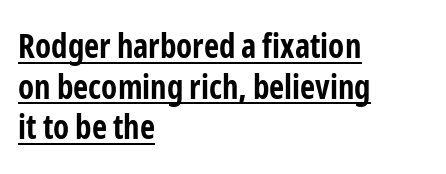
Q: Is the text bold? A: Yes.
Q: Is the text italic (slanted)? A: No, it is upright.
Q: Is the typeface a serif or a sans-serif typeface? A: Sans-serif.
Q: Is the text underlined? A: Yes.
Q: How is the paragraph aligned? A: Left-aligned.
Q: Is the spacing between letters normal or unusually wide? A: Normal.
Q: Width (condensed, normal, or wide)? A: Condensed.
Q: Stroke contrast? A: Low.
Q: x-height? A: Medium.
Q: Monospaced? A: No.
